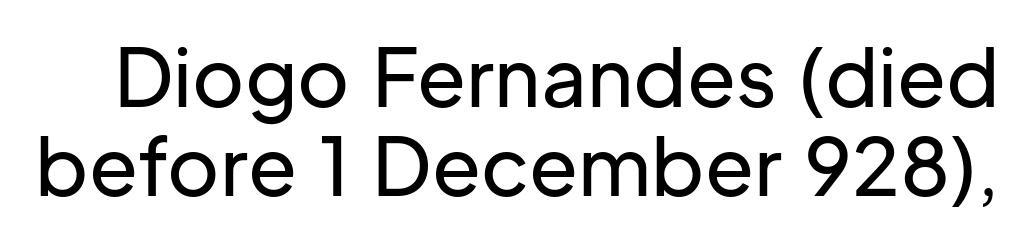
The image shows 80 px sans-serif type, upright; set tight line spacing (1.11x), normal letter spacing, not underlined; low stroke contrast and a medium x-height.
